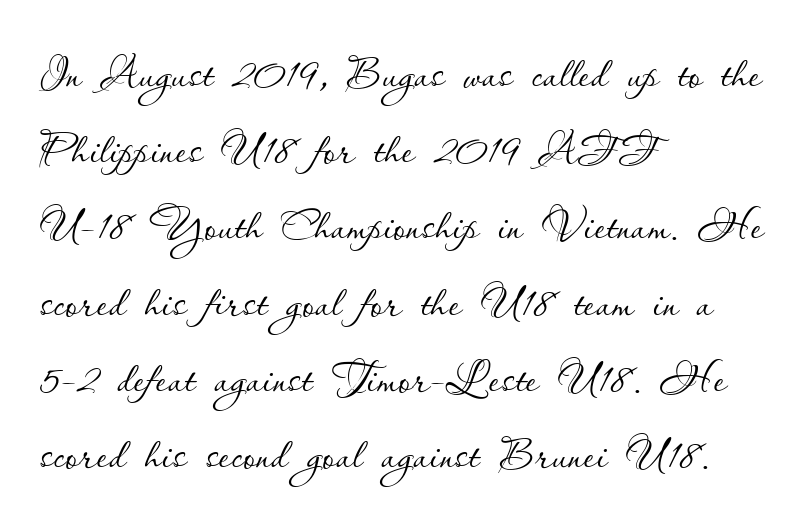
The image shows 61 px thin type; set left-aligned, normal line spacing (1.25x), normal letter spacing, not underlined; low stroke contrast and a small x-height.
